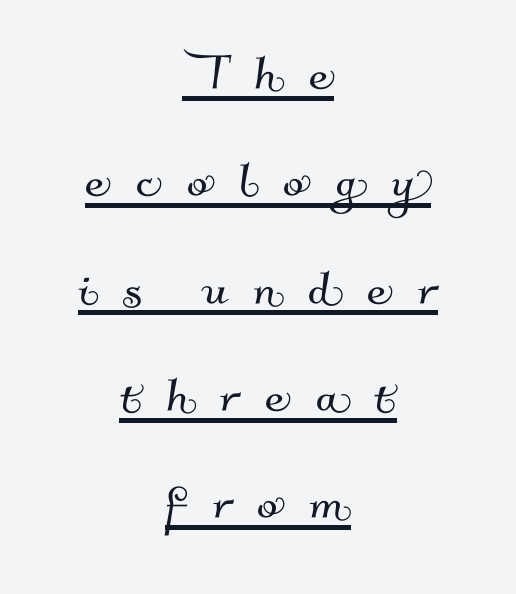
Horizontal alignment here is central, giving a formal, balanced look. Compared with typical body copy, the letter spacing here is much looser. The rendering uses natural spacing where letterforms have individual widths. This sample carries an underscore along the baseline area. To sum up the face: it is a sans, with no serifs.
